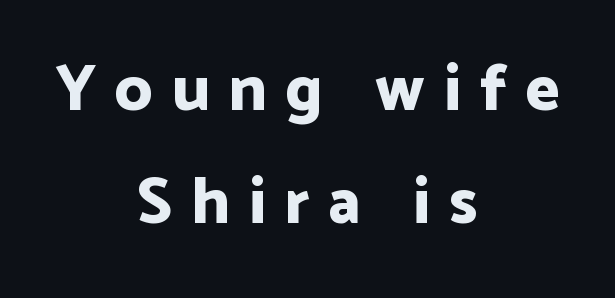
The image shows 65 px bold sans-serif type, upright; set centered, line spacing 1.74x, unusually wide letter spacing (+0.29 em), not underlined; low stroke contrast and a medium x-height.
